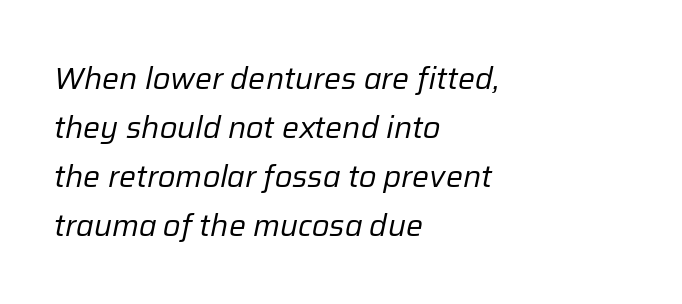
This sample uses an oblique cut, with every glyph tilted off the vertical. The horizontal fit of the characters is conventional and even. Bare-footed words on every line. Horizontal alignment here is leftward, the default for most running prose. The line-height multiplier appears to be the usual default.
